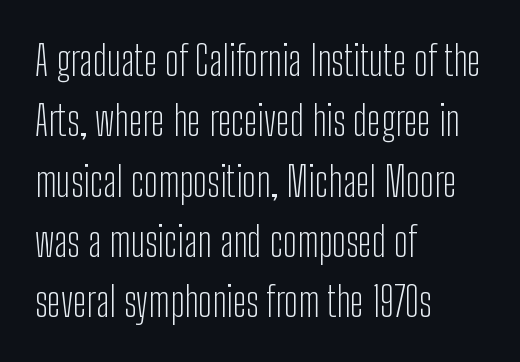
The typeface chosen for these lines omits serifs. Leftover space on each line is placed entirely after the last word. Is there any slant? The stems are plumb. The foot of each line stays bare and open. Weight: in the light-to-regular range. Horizontal bands of white between lines are of average thickness.
